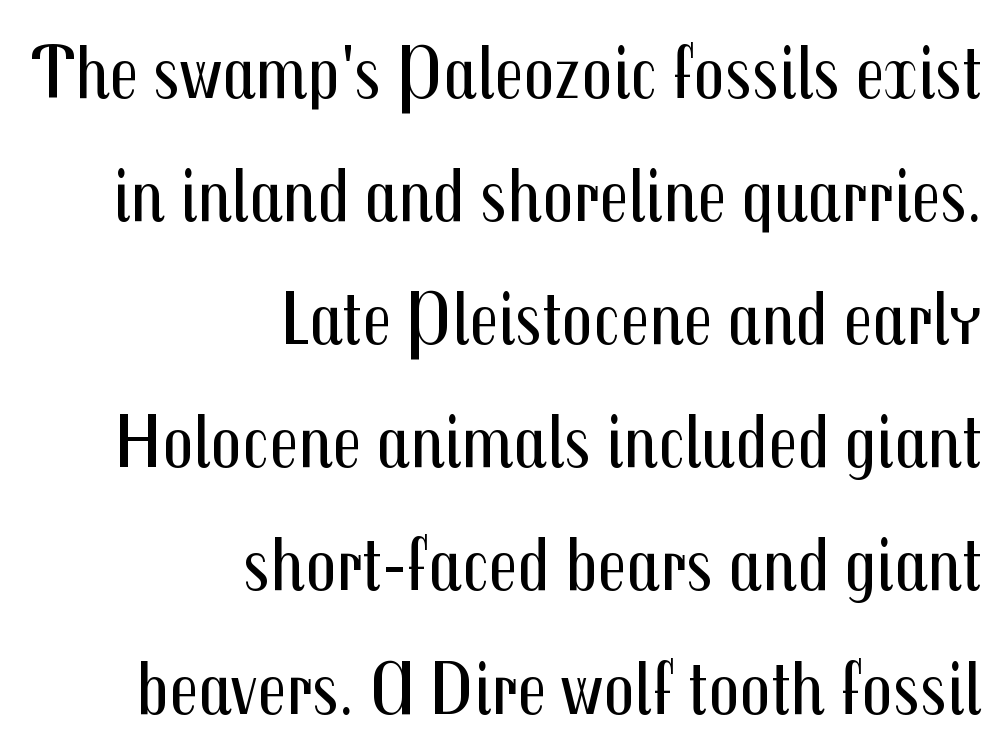
{"serif": "no", "italic": "no", "bold": "no", "weight": "regular", "width": "condensed", "stroke_contrast": "medium", "x_height": "medium", "monospaced": "no", "underline": "no", "align": "right", "line_spacing": "normal", "line_spacing_ratio": 1.62, "letter_spacing": "normal", "letter_spacing_em": 0.0, "glyph_px": 76}
